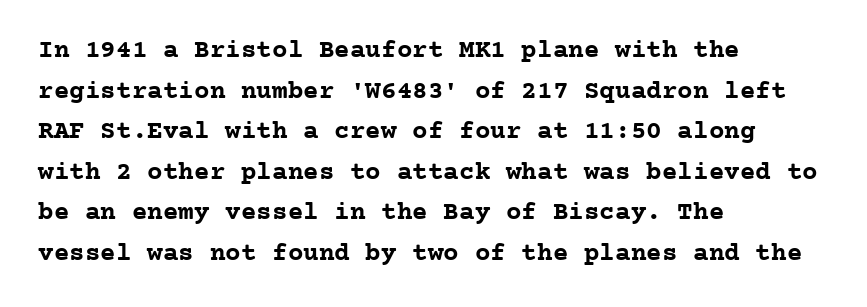
Q: Is the text bold? A: Yes.
Q: Is the text italic (slanted)? A: No, it is upright.
Q: Is the text underlined? A: No.
Q: How is the paragraph aligned? A: Left-aligned.
Q: Is the spacing between letters normal or unusually wide? A: Normal.
Q: Is the spacing between lines tight, normal or loose? A: Normal.
